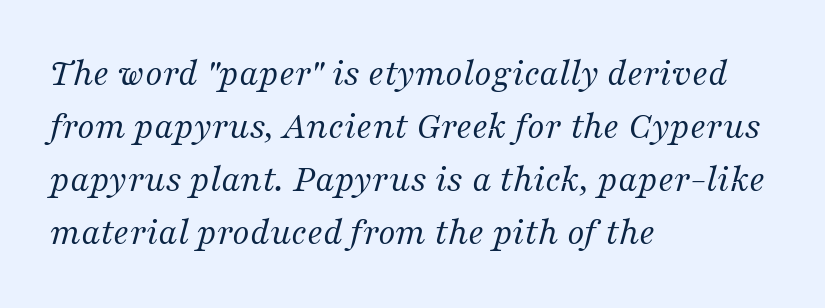
Q: Is the text bold? A: No.
Q: Is the text italic (slanted)? A: Yes, it leans right by about 16 degrees.
Q: Is the typeface a serif or a sans-serif typeface? A: Serif.
Q: Is the text underlined? A: No.
Q: How is the paragraph aligned? A: Left-aligned.
Q: Is the spacing between letters normal or unusually wide? A: Normal.
Q: Is the spacing between lines tight, normal or loose? A: Normal.
Q: Width (condensed, normal, or wide)? A: Normal.
Q: Stroke contrast? A: Medium.
Q: x-height? A: Medium.
Q: Monospaced? A: No.
